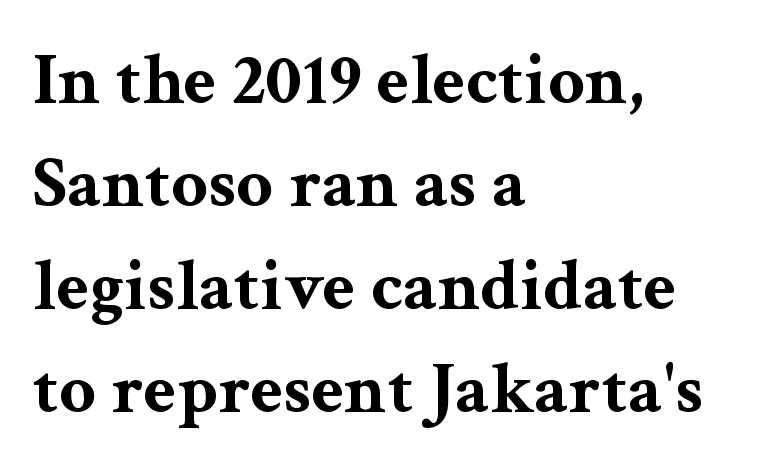
The image shows 73 px bold, wide serif type, upright; set left-aligned, normal line spacing (1.41x), normal letter spacing, not underlined; medium stroke contrast and a medium x-height.
